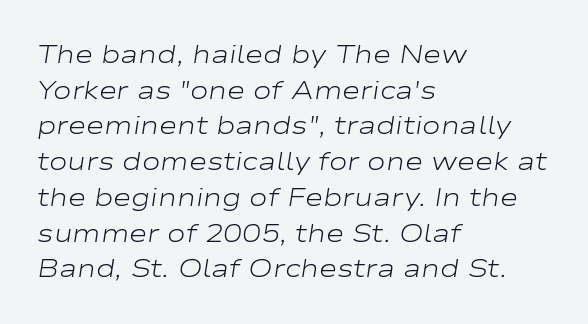
{"italic": "yes", "lean": "right", "slant_degrees": 9, "bold": "no", "underline": "no", "align": "left", "line_spacing": "normal", "line_spacing_ratio": 1.43, "letter_spacing": "normal", "letter_spacing_em": 0.0, "glyph_px": 25}
